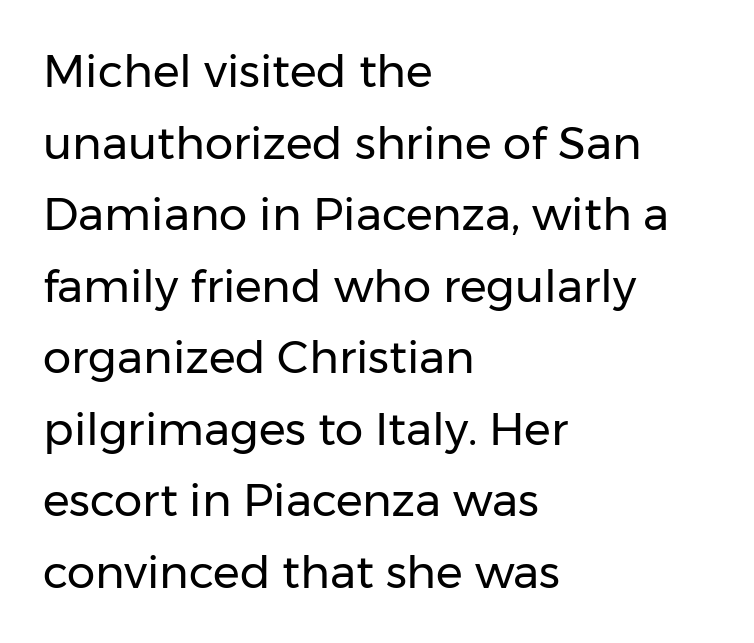
Layout note: lines flush left. This rendering leaves character spacing at its baseline value. The space directly below the letters is spotless. Serifs: no, the terminals of the letterforms are clean. These lines were composed using upright roman letters.
